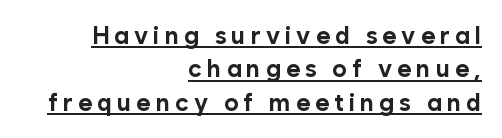
The strokes are fattened all the way to bold. Underline: present. Does the leading feel generous? No, just average. What stands out about the letter spacing? Its width — letters are far apart.
